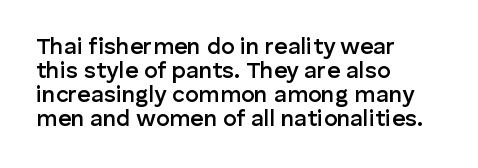
Stems and bowls a touch heavier than normal — semibold. Horizontal bands of white between lines are thin slivers. Unlike italic type, these characters show no tilt at all. Is the block centered? No — it sits flush against the left margin. A typesetter would call this zero additional tracking.
